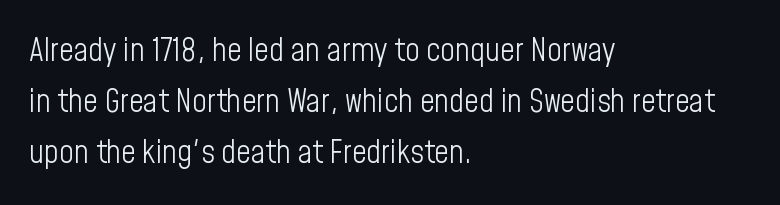
The image shows 32 px light, condensed sans-serif type, upright; set left-aligned, normal line spacing (1.59x), normal letter spacing, not underlined; low stroke contrast and a medium x-height.
